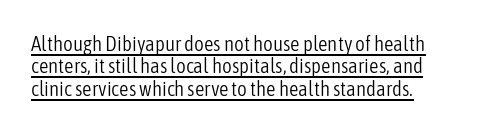
{"italic": "no", "bold": "no", "underline": "yes", "align": "left", "line_spacing": "tight", "line_spacing_ratio": 1.07, "letter_spacing": "normal", "letter_spacing_em": 0.0, "glyph_px": 21}
